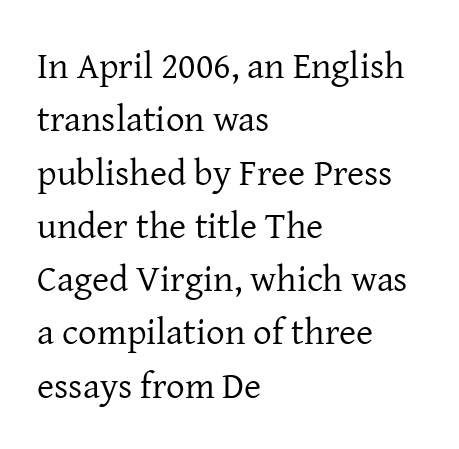
The image shows 37 px regular-weight serif type, upright; set left-aligned, normal line spacing (1.44x), normal letter spacing, not underlined; low stroke contrast and a medium x-height.
